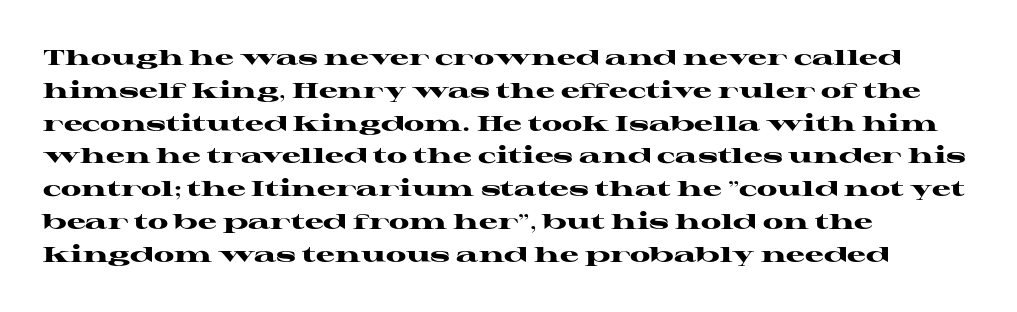
Weight check: bold — yes, fully. This rendering features lettering with no underline. This is the regular roman posture of the typeface. Is there much room between lines? A standard amount, neither cramped nor airy. No extra tracking has been applied to these lines. The rag falls on the right side of this text block.
